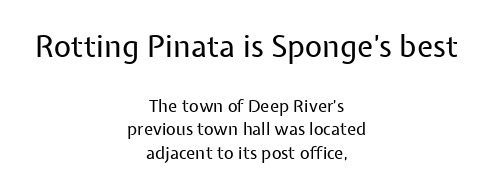
Q: Is the text bold? A: No.
Q: Is the text italic (slanted)? A: No, it is upright.
Q: Is the typeface a serif or a sans-serif typeface? A: Sans-serif.
Q: Is the text underlined? A: No.
Q: How is the paragraph aligned? A: Centered.
Q: Is the spacing between letters normal or unusually wide? A: Normal.
Q: Is the spacing between lines tight, normal or loose? A: Normal.
Q: Which block of text is set in a larger size, the first (top) or the second (bottom)? A: The first (top) one.
Q: Width (condensed, normal, or wide)? A: Normal.
Q: Stroke contrast? A: Low.
Q: x-height? A: Medium.
Q: Monospaced? A: No.
